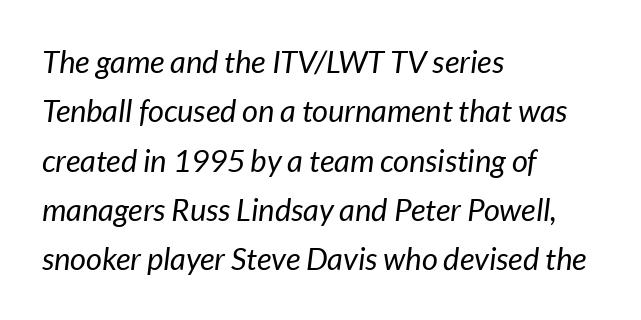
Interline gaps are of average width in this sample. The line texture is even and compact thanks to regular tracking. Unmarked baselines from the first word to the last. If you drew a line through each stem, it would be angled. Spacing verdict: proportional, widths tailored to each character. Is this a heavy cut? Hardly; it is regular or lighter.
